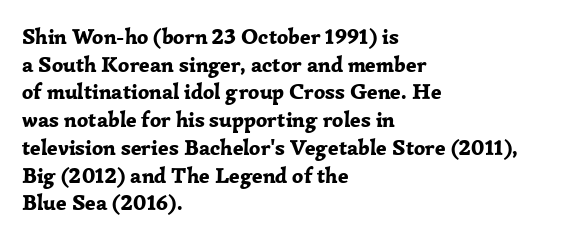
These words are printed bold, with thick strokes throughout. The string is rendered with underlining switched off. What's the leading like? Ordinary, nothing unusual. Tracking value appears to be zero — textbook default spacing. This rendering uses left alignment, leaving the right contour irregular. Every stem runs plumb, perpendicular to the baseline.
